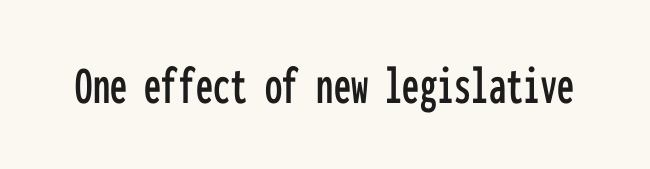
The image shows 55 px condensed sans-serif type, upright, monospaced; set normal letter spacing, not underlined; low stroke contrast and a medium x-height.
